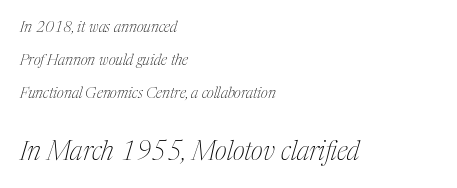
The image shows 26 px text type, italic (leaning right); set left-aligned, loose line spacing (2.21x), normal letter spacing, not underlined; the second (bottom) block is 1.73x larger.
